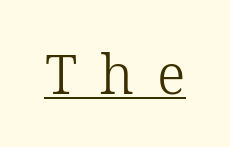
What stands out about the letter spacing? Its width — letters are far apart. Weight class: somewhere from thin through regular. Unlike a clean sans, this face finishes its strokes with serifs. Every character sits straight up, as roman type does.
